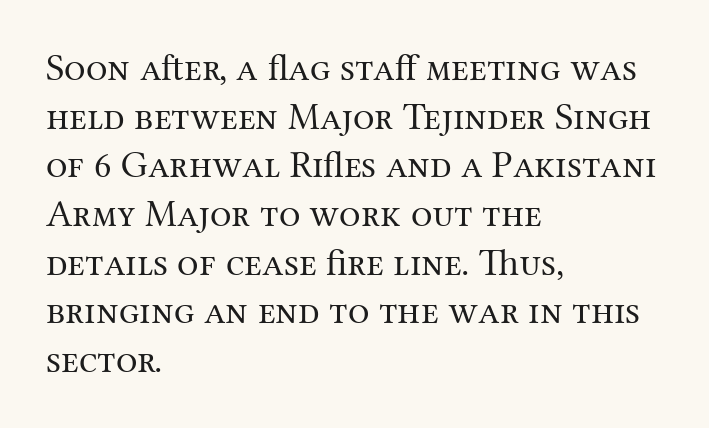
Words float on clear page, feet unadorned. Think of a printed novel: that variable character pitch is what you see here. The designer went with a serif here, giving each stem small feet. Whoever set this chose a conventional vertical rhythm. The lettering holds an erect, upright posture throughout. Stroke thickness stays within the range of a standard reading face or lighter.
